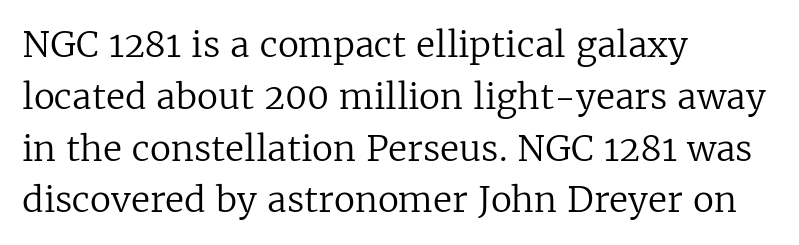
Q: Is the text bold? A: No.
Q: Is the text italic (slanted)? A: No, it is upright.
Q: Is the typeface a serif or a sans-serif typeface? A: Serif.
Q: Is the text underlined? A: No.
Q: How is the paragraph aligned? A: Left-aligned.
Q: Is the spacing between letters normal or unusually wide? A: Normal.
Q: Is the spacing between lines tight, normal or loose? A: Normal.
Q: Width (condensed, normal, or wide)? A: Normal.
Q: Stroke contrast? A: Low.
Q: x-height? A: Medium.
Q: Monospaced? A: No.
